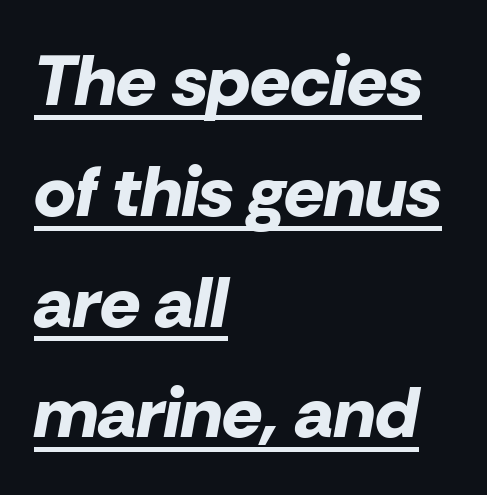
Q: Is the text bold? A: Yes.
Q: Is the text italic (slanted)? A: Yes, it leans right by about 10 degrees.
Q: Is the text underlined? A: Yes.
Q: How is the paragraph aligned? A: Left-aligned.
Q: Is the spacing between letters normal or unusually wide? A: Normal.
Q: Is the spacing between lines tight, normal or loose? A: Normal.
Q: Width (condensed, normal, or wide)? A: Normal.
Q: Stroke contrast? A: Low.
Q: x-height? A: Medium.
Q: Monospaced? A: No.
